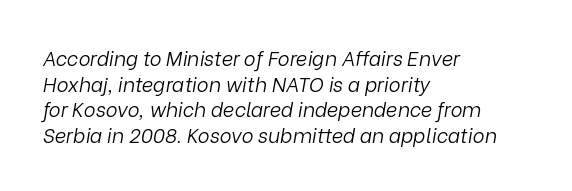
Q: Is the text bold? A: No.
Q: Is the text italic (slanted)? A: Yes, it leans right by about 9 degrees.
Q: Is the text underlined? A: No.
Q: How is the paragraph aligned? A: Left-aligned.
Q: Is the spacing between letters normal or unusually wide? A: Normal.
Q: Is the spacing between lines tight, normal or loose? A: Normal.
